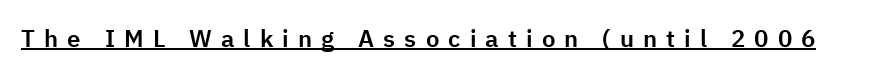
The gaps between neighbouring characters are conspicuously large. Style check: upright. A continuous stroke trails under the words, as in a hyperlink.
